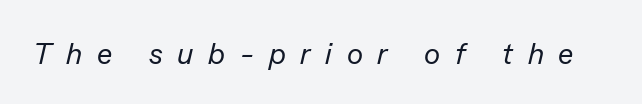
Q: Is the text bold? A: No.
Q: Is the text italic (slanted)? A: Yes, it leans right by about 13 degrees.
Q: Is the text underlined? A: No.
Q: Is the spacing between letters normal or unusually wide? A: Unusually wide.
Q: Width (condensed, normal, or wide)? A: Normal.
Q: Stroke contrast? A: Low.
Q: x-height? A: Medium.
Q: Monospaced? A: No.
